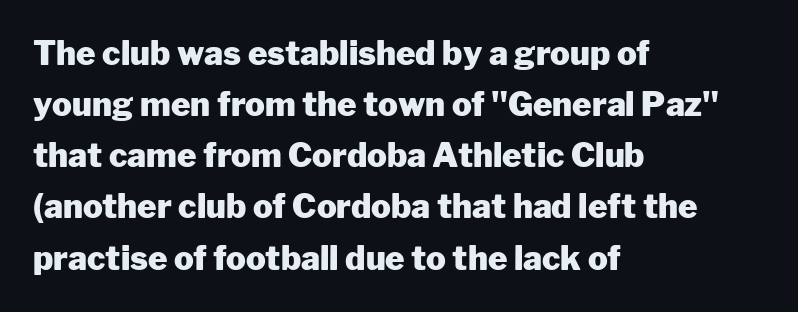
Is this a sans? Yes — the strokes have no serifs. Leftover space on each line is placed entirely after the last word. This rendering leaves character spacing at its baseline value. Baseline-to-baseline distance is the conventional proportion of letter height.
